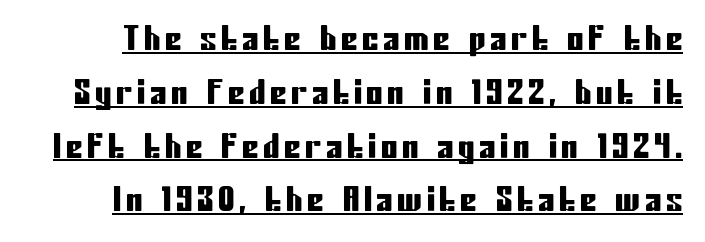
Q: Is the text italic (slanted)? A: No, it is upright.
Q: Is the typeface a serif or a sans-serif typeface? A: Sans-serif.
Q: Is the text underlined? A: Yes.
Q: Is the spacing between lines tight, normal or loose? A: Normal.
Q: Width (condensed, normal, or wide)? A: Condensed.
Q: Stroke contrast? A: Low.
Q: x-height? A: Medium.
Q: Monospaced? A: No.
